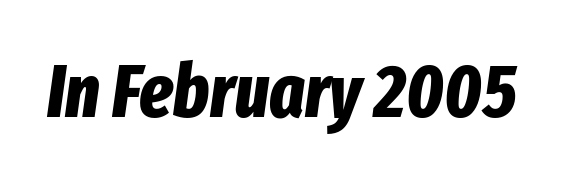
Q: Is the text bold? A: Yes.
Q: Is the text italic (slanted)? A: Yes, it leans right by about 8 degrees.
Q: Is the text underlined? A: No.
Q: Is the spacing between letters normal or unusually wide? A: Normal.
Q: Width (condensed, normal, or wide)? A: Condensed.
Q: Stroke contrast? A: Low.
Q: x-height? A: Medium.
Q: Monospaced? A: No.
